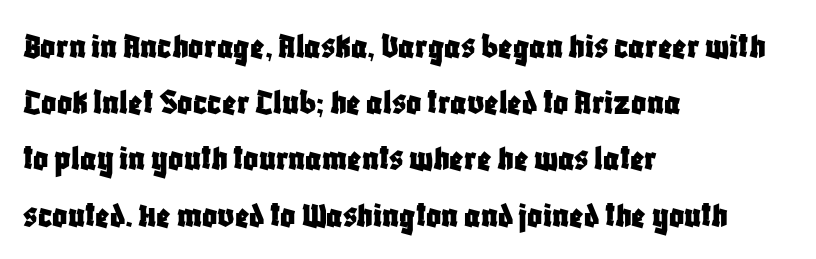
Q: Is the text italic (slanted)? A: No, it is upright.
Q: Is the typeface a serif or a sans-serif typeface? A: Sans-serif.
Q: Is the text underlined? A: No.
Q: How is the paragraph aligned? A: Left-aligned.
Q: Is the spacing between letters normal or unusually wide? A: Normal.
Q: Is the spacing between lines tight, normal or loose? A: Normal.
Q: Width (condensed, normal, or wide)? A: Condensed.
Q: Stroke contrast? A: Low.
Q: x-height? A: Large.
Q: Monospaced? A: No.
